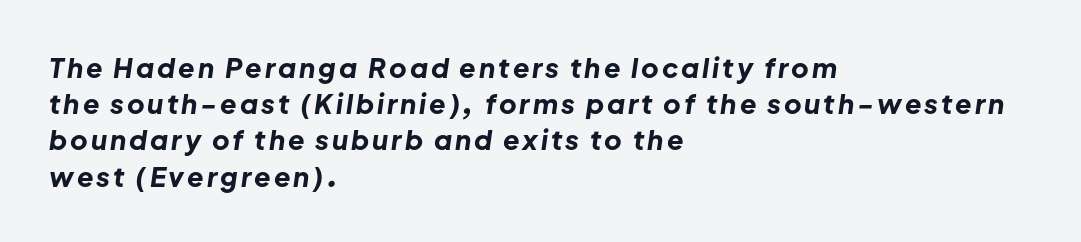
{"italic": "yes", "lean": "right", "slant_degrees": 8, "bold": "yes", "underline": "no", "align": "left", "line_spacing": "normal", "line_spacing_ratio": 1.34, "glyph_px": 27}
